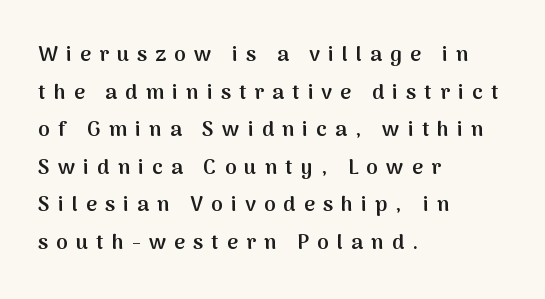
Beneath every word, the page is bare. Letter spacing: wide. Caption: semibold face, moderately heavy strokes. These lines stack with their left ends in a neat column. Every stem runs plumb, perpendicular to the baseline.
